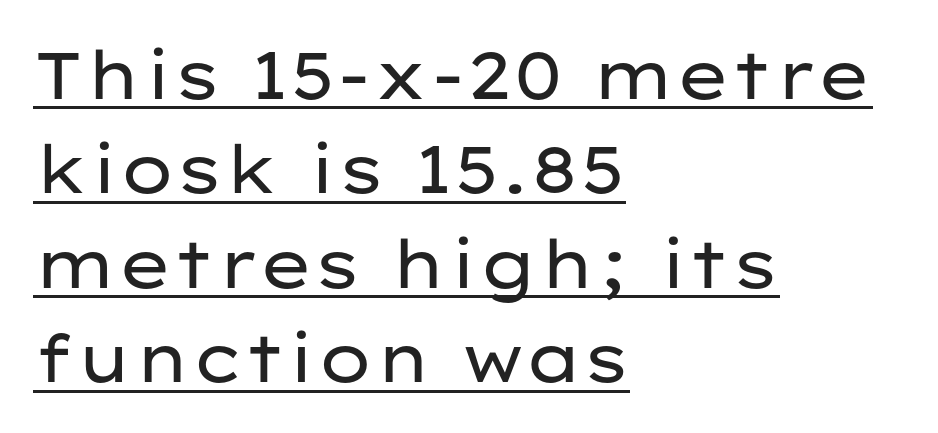
{"serif": "no", "italic": "no", "bold": "no", "weight": "regular", "width": "wide", "stroke_contrast": "low", "x_height": "medium", "monospaced": "no", "underline": "yes", "align": "left", "line_spacing": "normal", "line_spacing_ratio": 1.43, "letter_spacing": "normal", "letter_spacing_em": 0.0, "glyph_px": 66}
